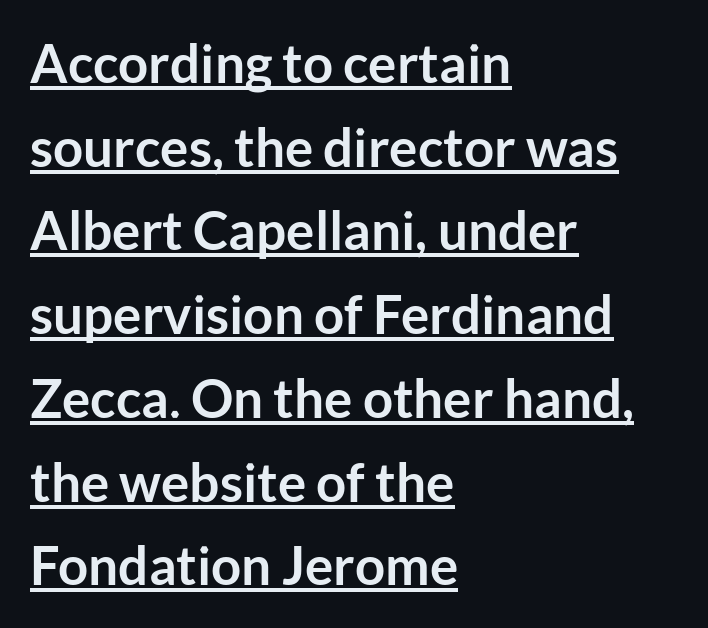
The image shows 53 px semibold sans-serif type, upright; set left-aligned, normal line spacing (1.58x), normal letter spacing, underlined; low stroke contrast and a medium x-height.
